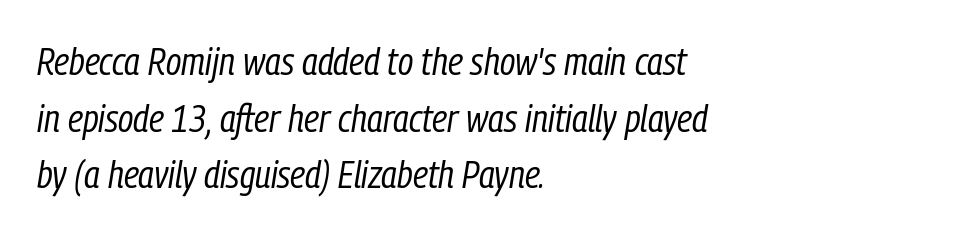
Rendered with sloped, italic letterforms. Bare-footed words on every line. Line starts are locked; line ends wander. No extra ink here — the face is not bold.
